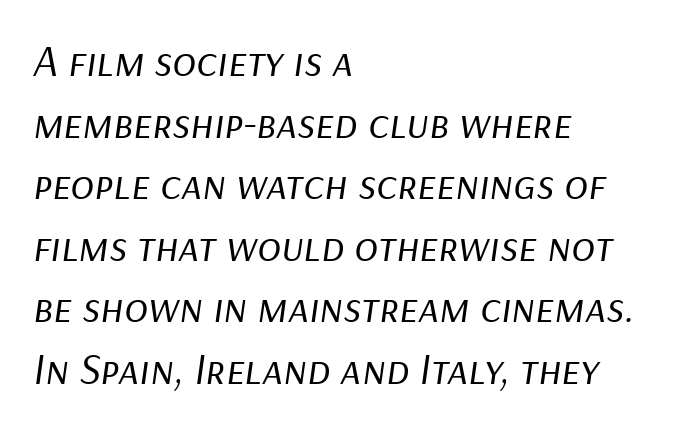
The image shows 44 px regular-weight type, italic (leaning right); set left-aligned, normal line spacing (1.4x), normal letter spacing, not underlined; low stroke contrast and a medium x-height.
